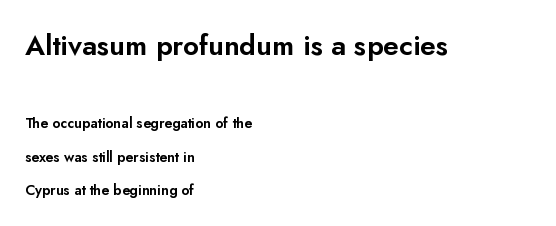
The image shows 28 px sans-serif type, upright; set left-aligned, loose line spacing (2.36x), normal letter spacing, not underlined; the first (top) block is 2.0x larger; low stroke contrast and a small x-height.
